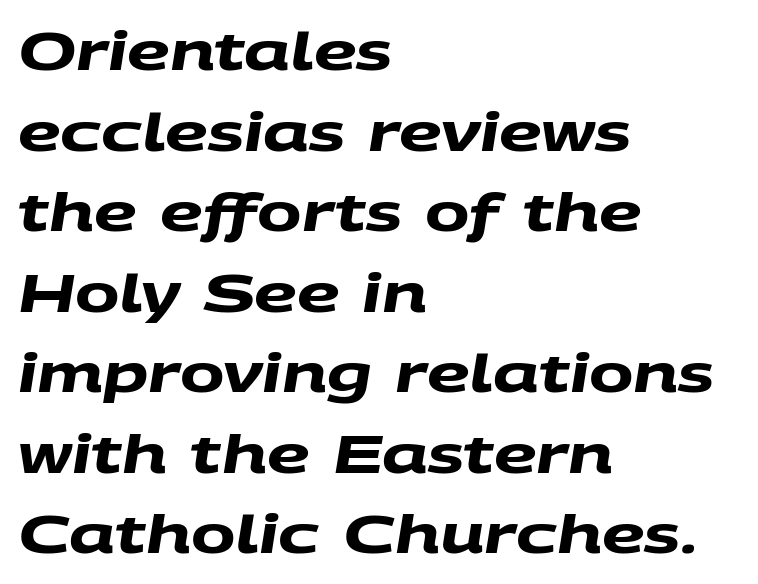
The image shows 53 px heavy, wide sans-serif type; set left-aligned, normal line spacing (1.52x), normal letter spacing, not underlined; medium stroke contrast and a large x-height.
